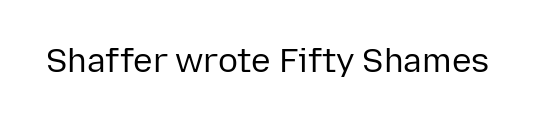
Q: Is the text bold? A: No.
Q: Is the text italic (slanted)? A: No, it is upright.
Q: Is the typeface a serif or a sans-serif typeface? A: Sans-serif.
Q: Is the text underlined? A: No.
Q: Is the spacing between letters normal or unusually wide? A: Normal.
Q: Width (condensed, normal, or wide)? A: Normal.
Q: Stroke contrast? A: Low.
Q: x-height? A: Medium.
Q: Monospaced? A: No.
